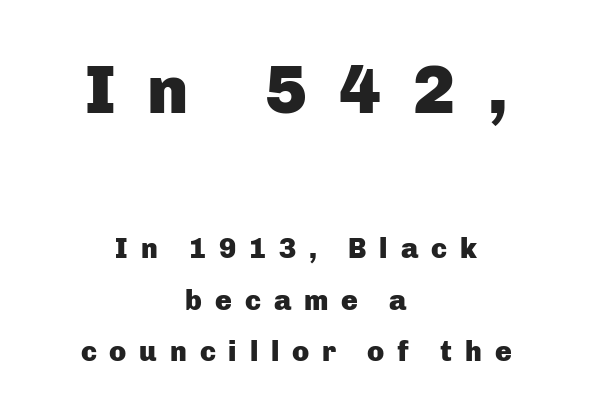
Q: Is the text bold? A: Yes.
Q: Is the text italic (slanted)? A: No, it is upright.
Q: Is the typeface a serif or a sans-serif typeface? A: Sans-serif.
Q: Is the text underlined? A: No.
Q: How is the paragraph aligned? A: Centered.
Q: Is the spacing between letters normal or unusually wide? A: Unusually wide.
Q: Which block of text is set in a larger size, the first (top) or the second (bottom)? A: The first (top) one.
Q: Width (condensed, normal, or wide)? A: Normal.
Q: Stroke contrast? A: Low.
Q: x-height? A: Medium.
Q: Monospaced? A: No.
